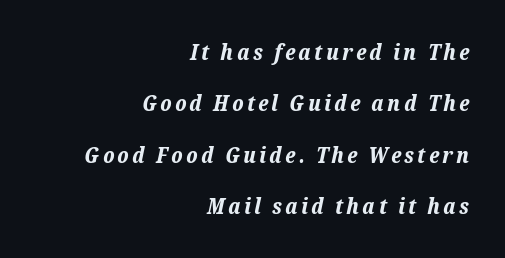
The image shows 22 px bold type, italic (leaning right); set right-aligned, loose line spacing (2.34x), not underlined.
